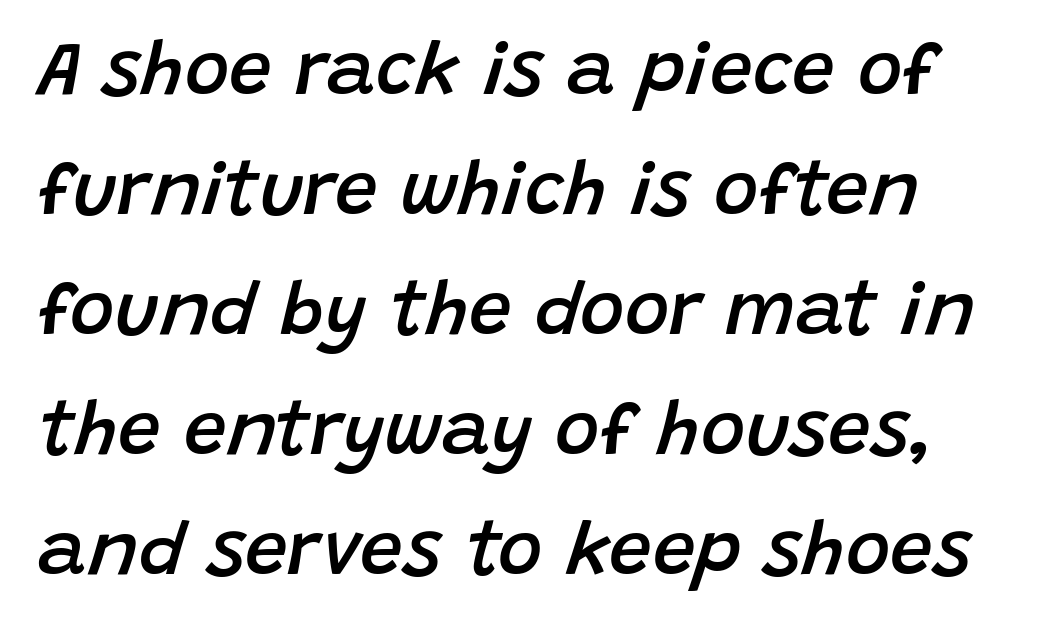
{"italic": "yes", "lean": "right", "slant_degrees": 15, "bold": "semi", "weight": "semibold", "width": "normal", "stroke_contrast": "low", "x_height": "large", "monospaced": "no", "underline": "no", "line_spacing": "normal", "line_spacing_ratio": 1.58, "letter_spacing": "normal", "letter_spacing_em": 0.0, "glyph_px": 76}
